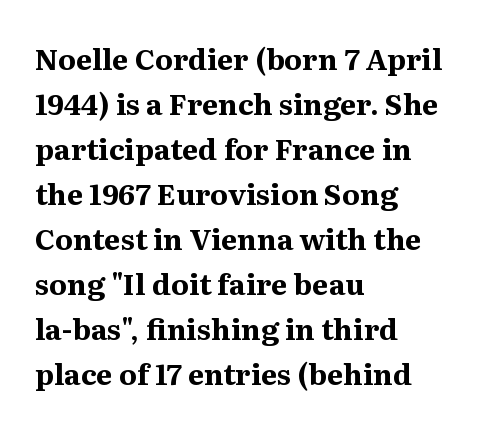
{"serif": "yes", "italic": "no", "bold": "yes", "weight": "bold", "width": "normal", "stroke_contrast": "medium", "x_height": "medium", "monospaced": "no", "underline": "no", "align": "left", "line_spacing": "normal", "line_spacing_ratio": 1.55, "letter_spacing": "normal", "letter_spacing_em": 0.0, "glyph_px": 29}
